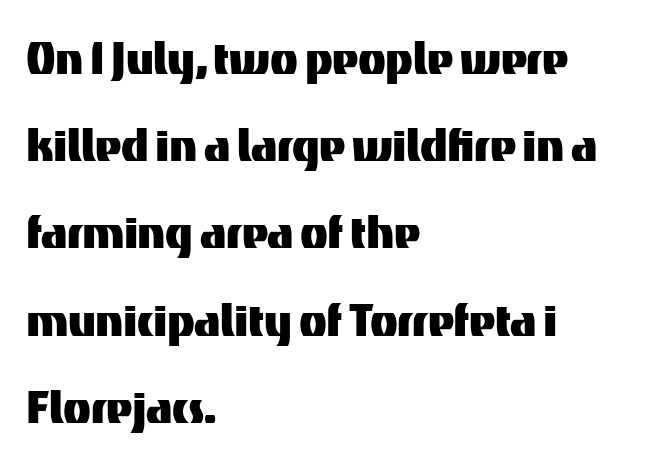
Does extra space separate the letters? No, they use regular spacing. This rendering employs a face without finishing strokes, i.e., a sans-serif. Designer's note — italics off, roman on. The passage is arranged the way most books set body copy — flush left. Think of a printed novel: that variable character pitch is what you see here.
